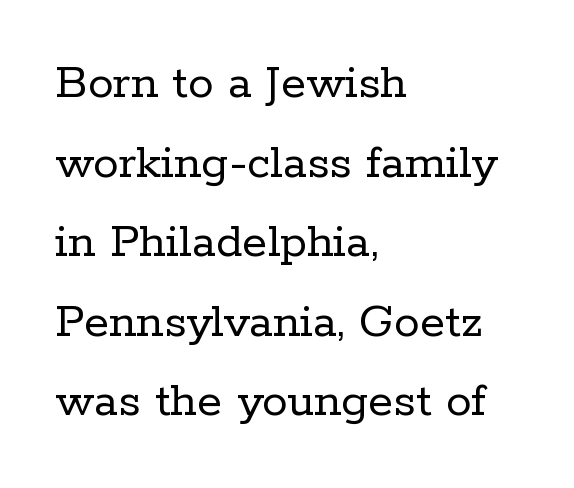
{"serif": "yes", "italic": "no", "bold": "no", "weight": "regular", "width": "normal", "stroke_contrast": "low", "x_height": "medium", "monospaced": "no", "underline": "no", "align": "left", "line_spacing": "normal", "line_spacing_ratio": 1.56, "letter_spacing": "normal", "letter_spacing_em": 0.0, "glyph_px": 51}
